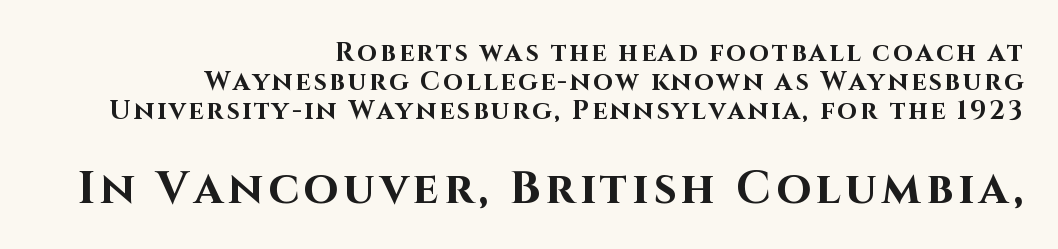
Q: Is the text bold? A: Yes.
Q: Is the text italic (slanted)? A: No, it is upright.
Q: Is the typeface a serif or a sans-serif typeface? A: Sans-serif.
Q: Is the text underlined? A: No.
Q: How is the paragraph aligned? A: Right-aligned.
Q: Is the spacing between lines tight, normal or loose? A: Tight.
Q: Which block of text is set in a larger size, the first (top) or the second (bottom)? A: The second (bottom) one.
Q: Width (condensed, normal, or wide)? A: Normal.
Q: Stroke contrast? A: High.
Q: x-height? A: Large.
Q: Monospaced? A: No.
